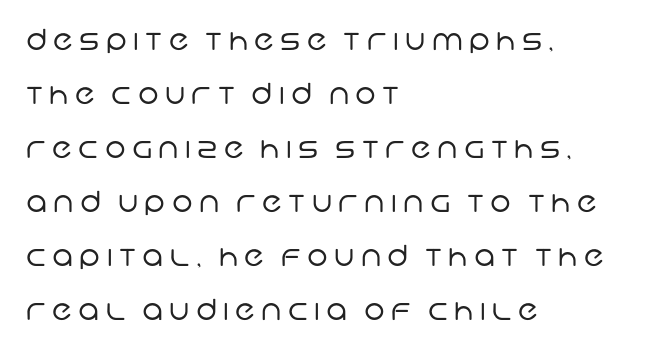
The image shows 29 px regular-weight sans-serif type; set left-aligned, line spacing 1.86x, unusually wide letter spacing (+0.22 em), not underlined; low stroke contrast and a large x-height.
